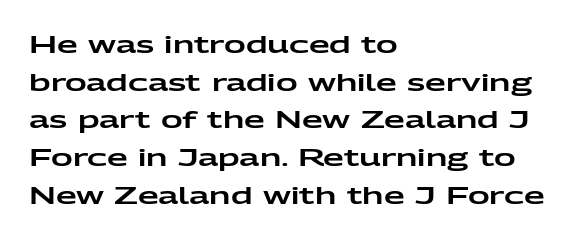
Students, observe: this is what conventionally led text looks like. When letters stand straight like this, we call the style roman or upright. Horizontally, the lines are justified to the leading edge only. The type is set solid horizontally, with unmodified tracking. The baseline area is clear.
